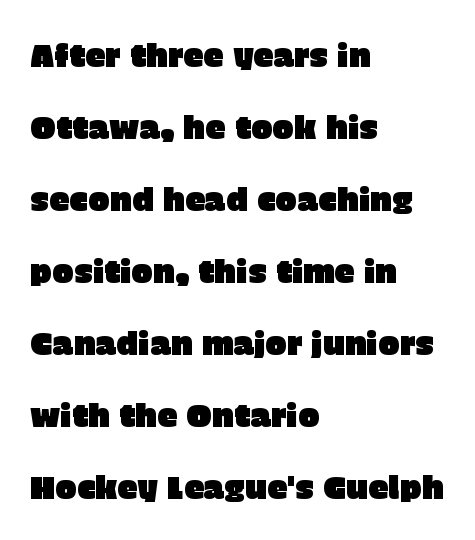
Q: Is the text italic (slanted)? A: No, it is upright.
Q: Is the typeface a serif or a sans-serif typeface? A: Sans-serif.
Q: Is the text underlined? A: No.
Q: How is the paragraph aligned? A: Left-aligned.
Q: Is the spacing between letters normal or unusually wide? A: Normal.
Q: Is the spacing between lines tight, normal or loose? A: Loose.
Q: Width (condensed, normal, or wide)? A: Normal.
Q: Stroke contrast? A: Low.
Q: x-height? A: Large.
Q: Monospaced? A: No.
